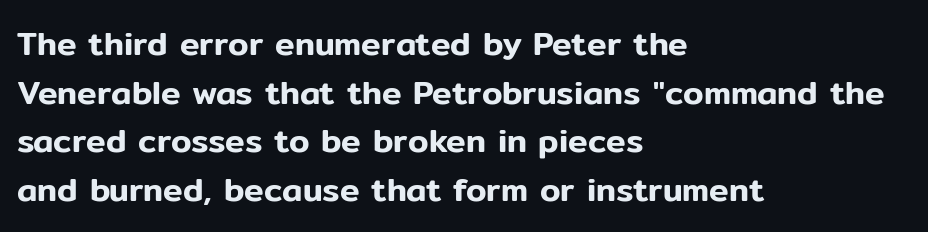
The image shows 33 px sans-serif type, upright; set left-aligned, normal line spacing (1.47x), normal letter spacing, not underlined; low stroke contrast and a medium x-height.
